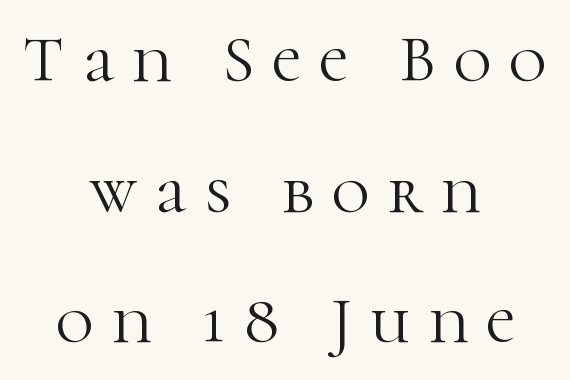
The type is letterspaced generously, with wide tracking. This is not heavy type; no bold has been used. Old-style or modern, the face here clearly has serifs. The rendering uses a large line-height, opening up the rows.
